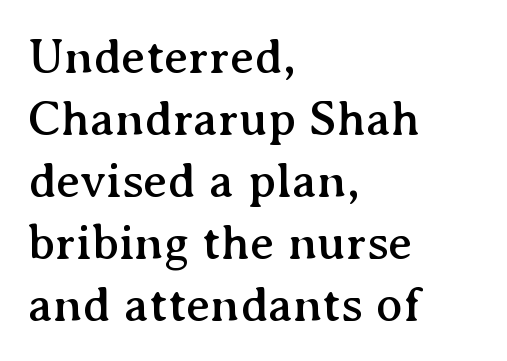
Q: Is the text italic (slanted)? A: No, it is upright.
Q: Is the typeface a serif or a sans-serif typeface? A: Serif.
Q: Is the text underlined? A: No.
Q: How is the paragraph aligned? A: Left-aligned.
Q: Is the spacing between letters normal or unusually wide? A: Normal.
Q: Width (condensed, normal, or wide)? A: Normal.
Q: Stroke contrast? A: Medium.
Q: x-height? A: Medium.
Q: Monospaced? A: No.
